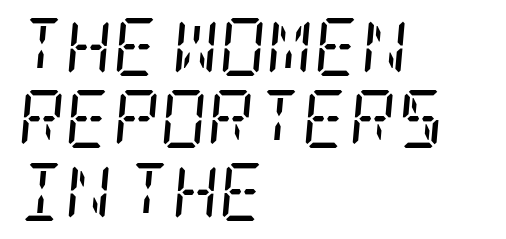
The image shows 58 px regular-weight, condensed serif type, italic (leaning right); set left-aligned, normal line spacing (1.25x), normal letter spacing, not underlined; low stroke contrast and a large x-height.
